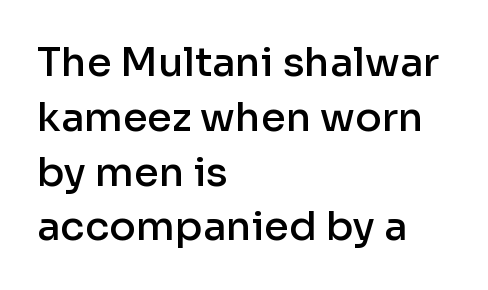
The designer went with a sans here, leaving each stem footless. Do the characters align in a grid? No, the font is proportional. The passage shown is not underscored anywhere. A typesetter would call this zero additional tracking.
